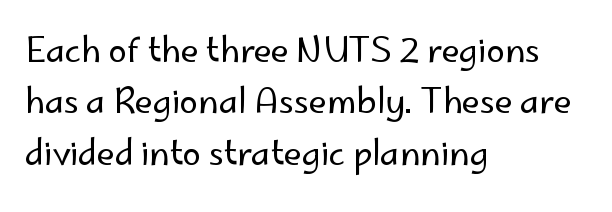
Q: Is the text bold? A: No.
Q: Is the text italic (slanted)? A: No, it is upright.
Q: Is the typeface a serif or a sans-serif typeface? A: Sans-serif.
Q: Is the text underlined? A: No.
Q: How is the paragraph aligned? A: Left-aligned.
Q: Is the spacing between letters normal or unusually wide? A: Normal.
Q: Is the spacing between lines tight, normal or loose? A: Normal.
Q: Width (condensed, normal, or wide)? A: Normal.
Q: Stroke contrast? A: Low.
Q: x-height? A: Small.
Q: Monospaced? A: No.
